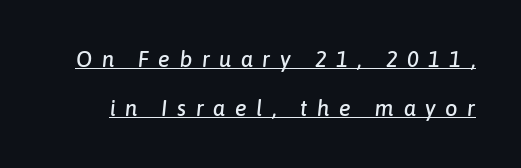
The tracking jumps out immediately: characters are airy and widely separated. Somebody hit Ctrl+U on this one — the words are underlined. The text carries the slant typical of an italic or oblique font. Rows of type keep a wide berth in the vertical direction.
